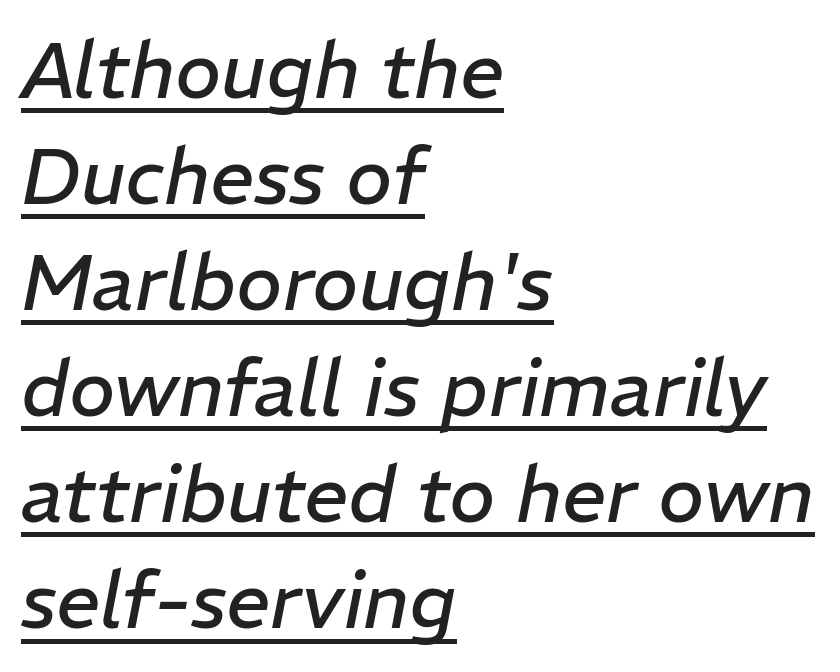
Characters are canted at an angle relative to the baseline's perpendicular. Each letter keeps its own natural width here, so spacing adapts to shape. This is underlined copy, the kind a proofreader might mark for attention. This rendering uses left alignment, leaving the right contour irregular. Compared with typical paragraphs, the rows here are spaced about the same.
